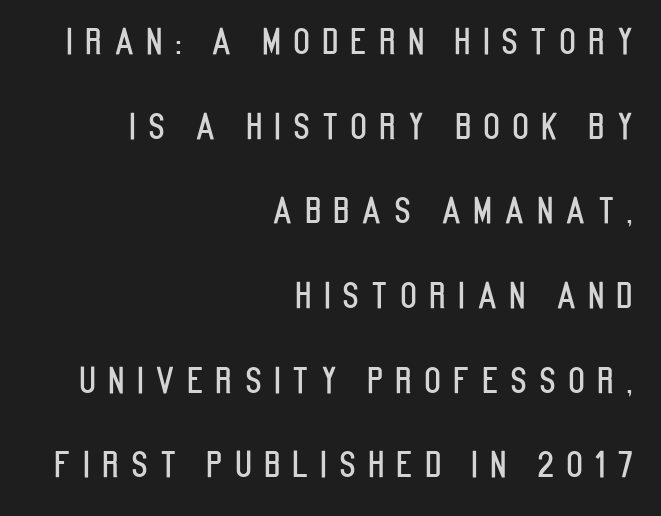
Words appear elongated and porous because spacing is wide. A sans-serif font was chosen for this passage. Honestly, the rows look like they've been pulled way apart. Compared with a flush-left layout, this one pins lines to the opposite, right side.
